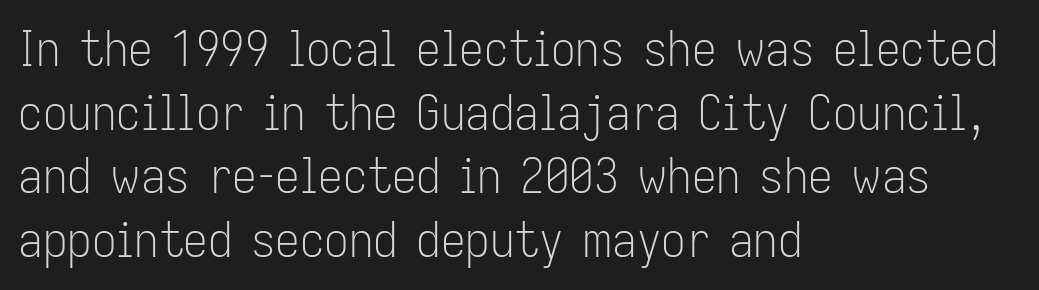
The image shows 49 px light, condensed sans-serif type, upright; set left-aligned, normal line spacing (1.3x), normal letter spacing, not underlined; low stroke contrast and a medium x-height.
